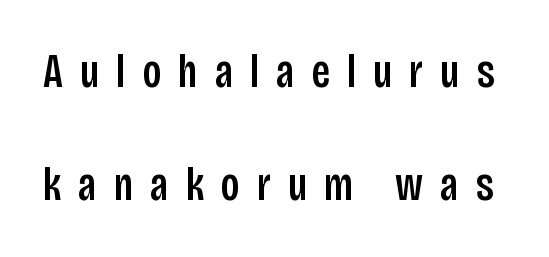
Q: Is the text italic (slanted)? A: No, it is upright.
Q: Is the typeface a serif or a sans-serif typeface? A: Sans-serif.
Q: Is the text underlined? A: No.
Q: Is the spacing between letters normal or unusually wide? A: Unusually wide.
Q: Is the spacing between lines tight, normal or loose? A: Loose.
Q: Width (condensed, normal, or wide)? A: Condensed.
Q: Stroke contrast? A: Low.
Q: x-height? A: Large.
Q: Monospaced? A: No.
